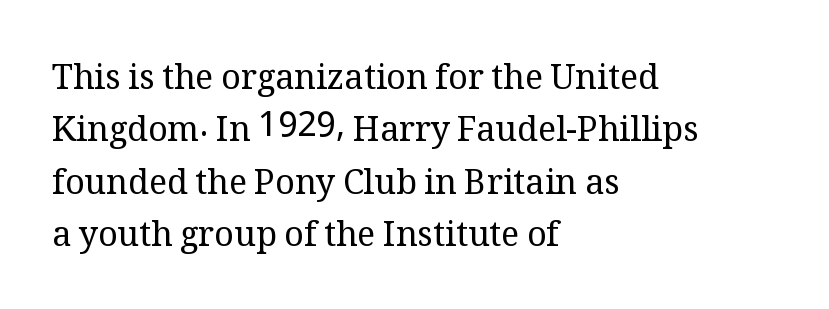
The image shows 34 px regular-weight serif type, upright; set left-aligned, normal line spacing (1.54x), normal letter spacing, not underlined; medium stroke contrast and a medium x-height.
